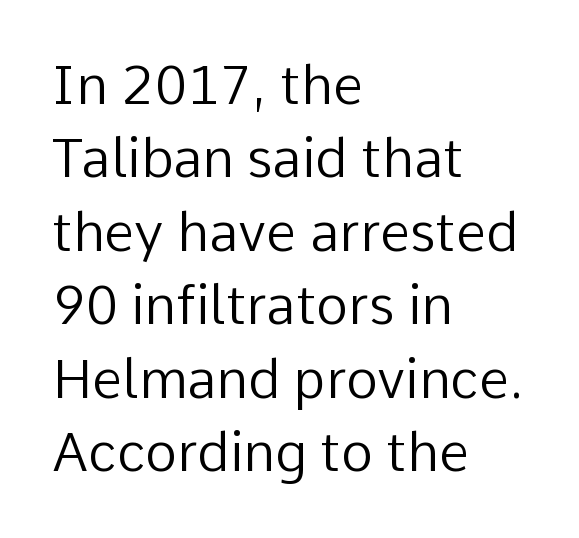
{"serif": "no", "italic": "no", "bold": "no", "weight": "regular", "width": "normal", "stroke_contrast": "low", "x_height": "medium", "monospaced": "no", "underline": "no", "align": "left", "line_spacing": "normal", "line_spacing_ratio": 1.36, "letter_spacing": "normal", "letter_spacing_em": 0.0, "glyph_px": 54}
